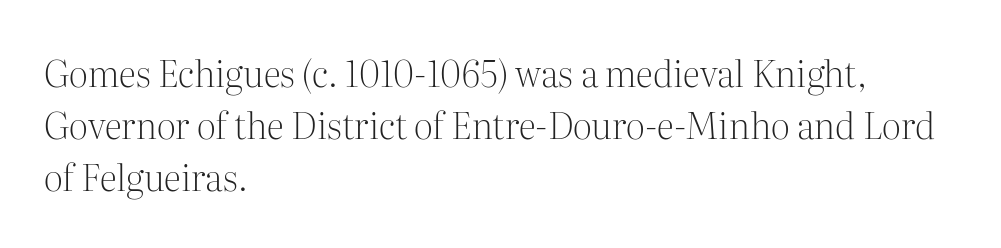
Casual observation: everything's shoved over to the left. How are the letters spaced? Ordinarily, with no added tracking. This rendering employs a face with finishing strokes, i.e., a serif. The typography opts for an upright posture over an oblique one.
